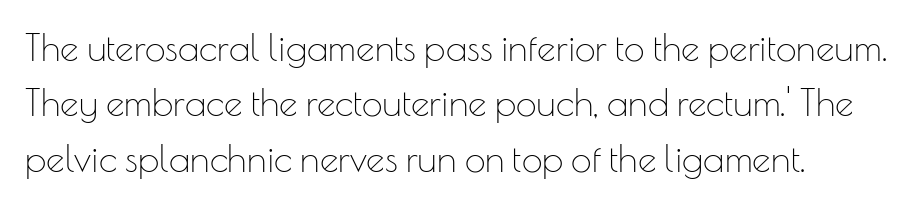
{"serif": "no", "italic": "no", "bold": "no", "weight": "thin", "width": "normal", "stroke_contrast": "low", "x_height": "small", "monospaced": "no", "underline": "no", "align": "left", "line_spacing": "normal", "line_spacing_ratio": 1.5, "letter_spacing": "normal", "letter_spacing_em": 0.0, "glyph_px": 37}
